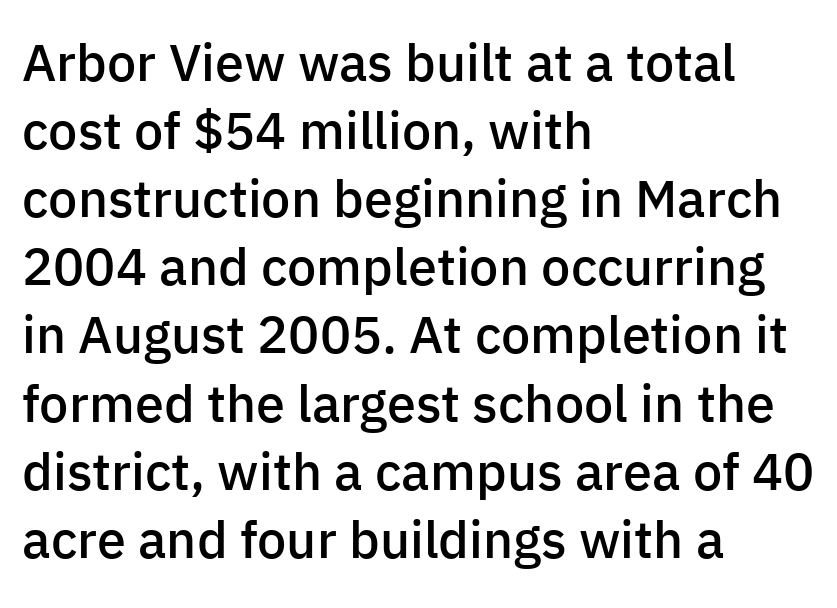
The image shows 52 px semibold sans-serif type, upright; set left-aligned, normal line spacing (1.31x), normal letter spacing, not underlined; low stroke contrast and a medium x-height.
